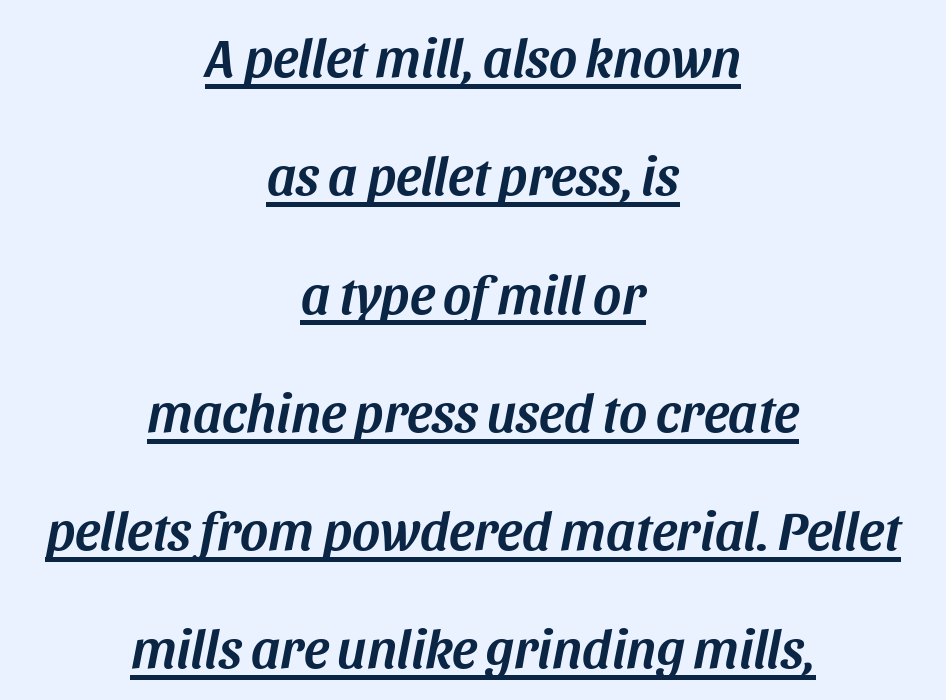
Proportional: the letters do not fall into vertical columns. Default kerning and tracking; the words read as compact shapes. The lettering is marked with a stroke running underneath it. There's an unmistakable incline to the writing here. The space between consecutive lines is lavish.
